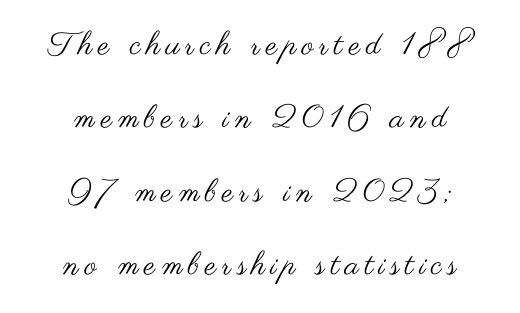
Observe the absence of serifs on each vertical stroke in this sample. Notice how the passage keeps no hard edge, just a central spine. Bold? No — there's no thickening of the strokes. The line-height multiplier appears high, well above default. Do the characters align in a grid? No, the font is proportional.
